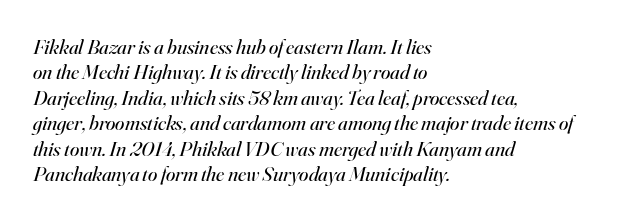
Default kerning and tracking; the words read as compact shapes. Leftover space on each line is placed entirely after the last word. Slanted lettering throughout. A clean baseline with only descenders dipping below it.
